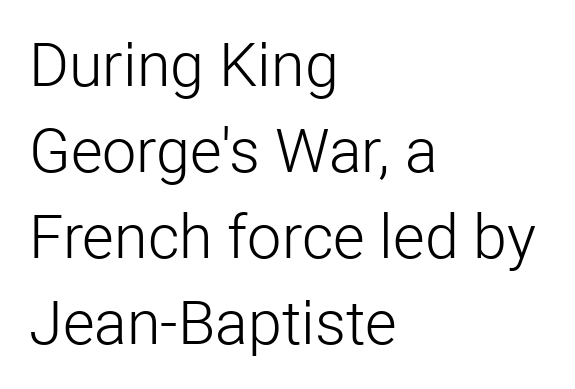
The image shows 61 px light sans-serif type, upright; set left-aligned, normal line spacing (1.41x), normal letter spacing, not underlined; low stroke contrast and a medium x-height.
